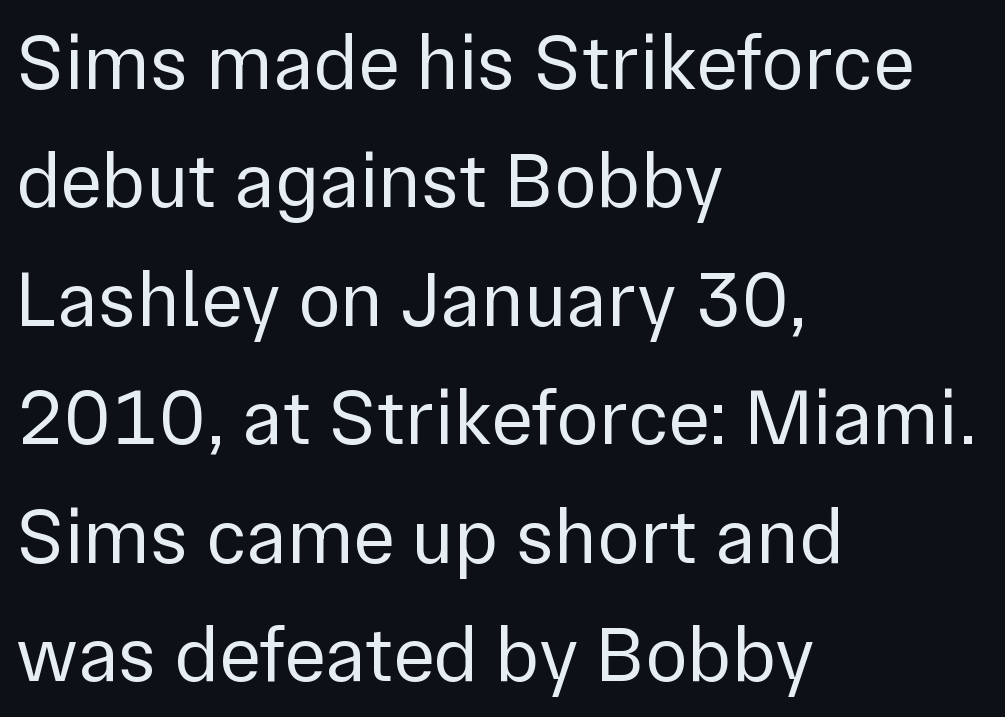
The image shows 79 px regular-weight sans-serif type, upright; set left-aligned, normal line spacing (1.5x), normal letter spacing, not underlined; low stroke contrast and a medium x-height.
